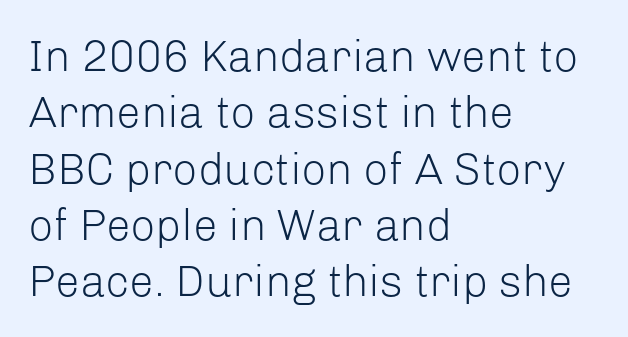
The image shows 44 px light sans-serif type, upright; set left-aligned, normal line spacing (1.28x), normal letter spacing, not underlined; low stroke contrast and a medium x-height.
